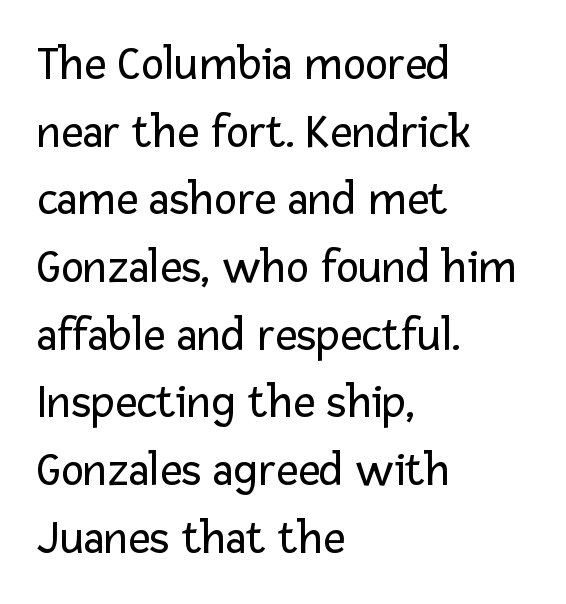
Where is the straight margin? On the left. Students, observe: this is what conventionally led text looks like. Unlike italic type, these characters show no tilt at all. Stroke mass is kept to a normal reading level or below.
